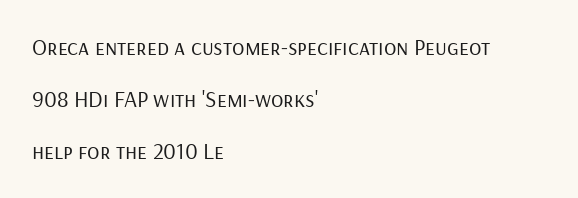
{"italic": "no", "bold": "no", "underline": "no", "align": "left", "line_spacing": "loose", "line_spacing_ratio": 2.27, "letter_spacing": "normal", "letter_spacing_em": 0.0, "glyph_px": 23}
